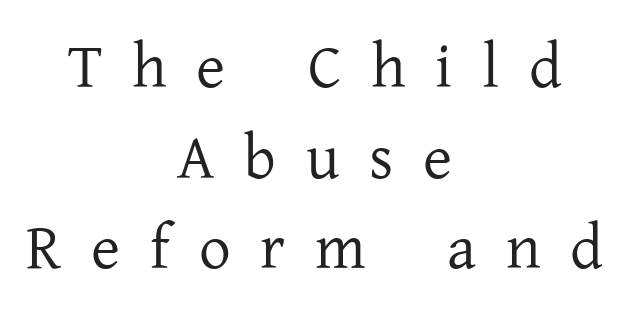
Q: Is the text bold? A: No.
Q: Is the text italic (slanted)? A: No, it is upright.
Q: Is the typeface a serif or a sans-serif typeface? A: Serif.
Q: Is the text underlined? A: No.
Q: How is the paragraph aligned? A: Centered.
Q: Is the spacing between letters normal or unusually wide? A: Unusually wide.
Q: Is the spacing between lines tight, normal or loose? A: Normal.
Q: Width (condensed, normal, or wide)? A: Normal.
Q: Stroke contrast? A: Low.
Q: x-height? A: Medium.
Q: Monospaced? A: No.
